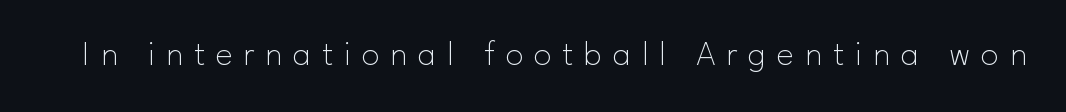
The image shows 36 px thin sans-serif type, upright; set unusually wide letter spacing (+0.3 em), not underlined; low stroke contrast and a small x-height.
